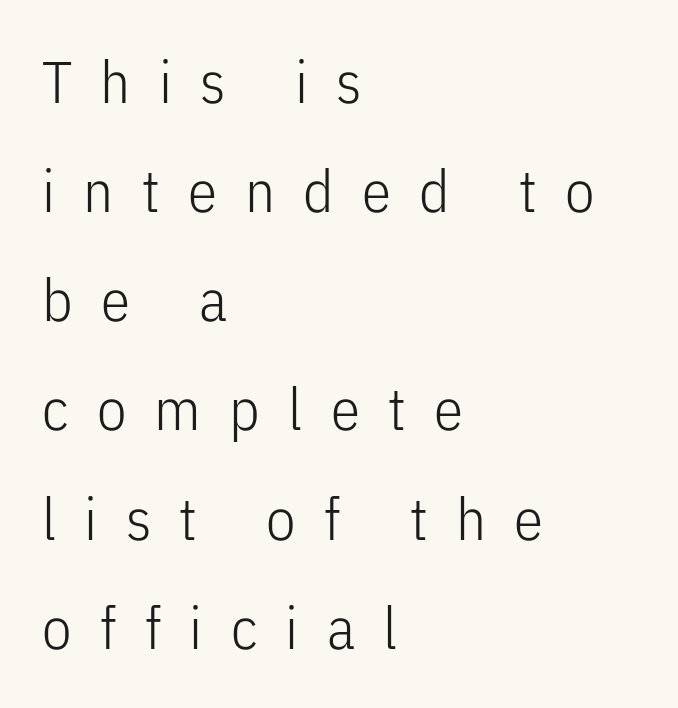
{"serif": "no", "italic": "no", "bold": "no", "weight": "light", "width": "condensed", "stroke_contrast": "low", "x_height": "medium", "monospaced": "no", "underline": "no", "align": "left", "line_spacing_ratio": 1.85, "letter_spacing": "wide", "letter_spacing_em": 0.48, "glyph_px": 59}
